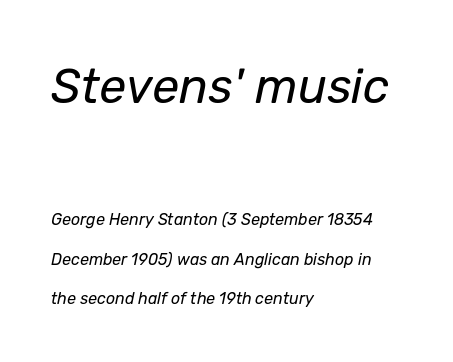
Q: Is the text bold? A: No.
Q: Is the text italic (slanted)? A: Yes, it leans right by about 12 degrees.
Q: Is the text underlined? A: No.
Q: How is the paragraph aligned? A: Left-aligned.
Q: Is the spacing between letters normal or unusually wide? A: Normal.
Q: Is the spacing between lines tight, normal or loose? A: Loose.
Q: Which block of text is set in a larger size, the first (top) or the second (bottom)? A: The first (top) one.
Q: Width (condensed, normal, or wide)? A: Normal.
Q: Stroke contrast? A: Low.
Q: x-height? A: Medium.
Q: Monospaced? A: No.
